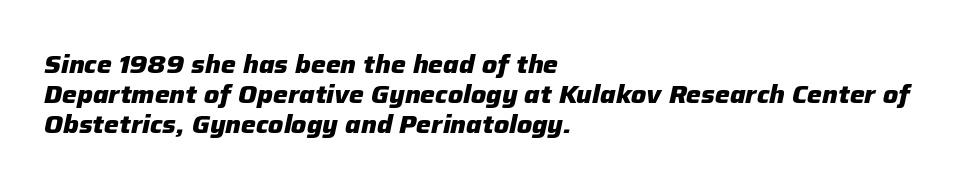
The image shows 25 px bold type, italic (leaning right); set left-aligned, line spacing 1.2x, normal letter spacing, not underlined.
